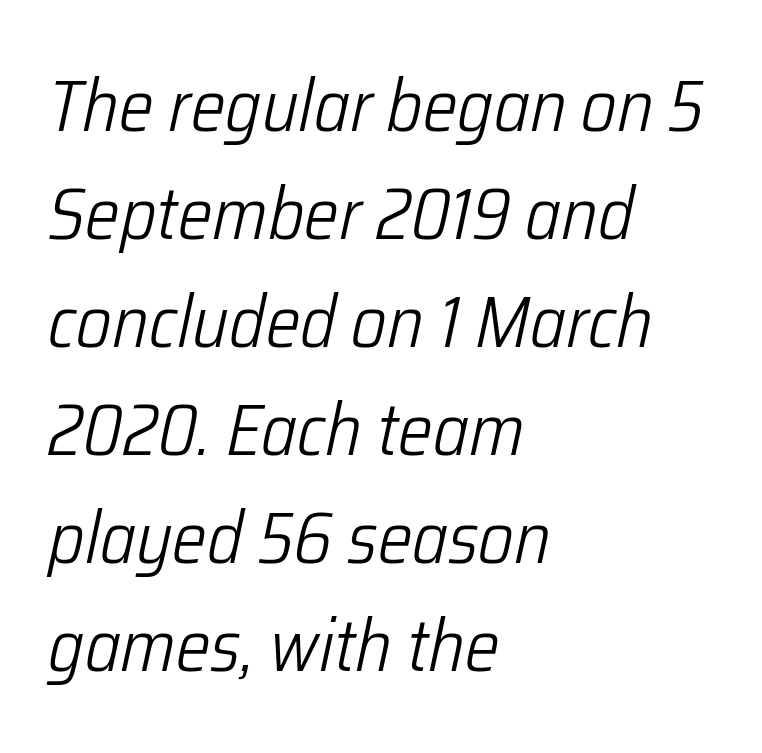
{"italic": "yes", "lean": "right", "slant_degrees": 12, "bold": "no", "weight": "light", "width": "condensed", "stroke_contrast": "low", "x_height": "medium", "monospaced": "no", "underline": "no", "align": "left", "line_spacing": "normal", "line_spacing_ratio": 1.48, "letter_spacing": "normal", "letter_spacing_em": 0.0, "glyph_px": 73}
